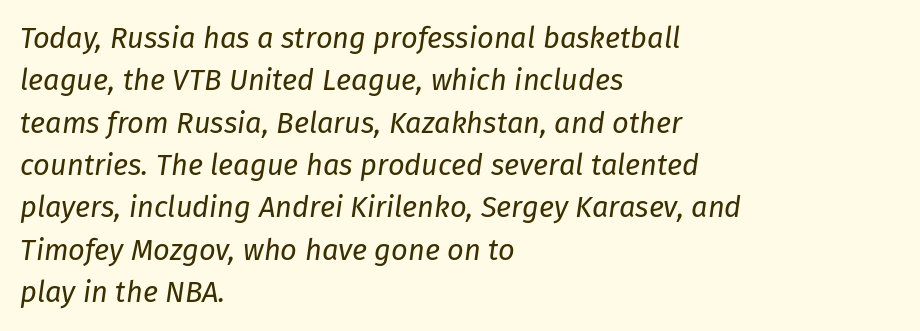
Q: Is the text bold? A: No.
Q: Is the text italic (slanted)? A: Yes, it leans right by about 8 degrees.
Q: Is the text underlined? A: No.
Q: How is the paragraph aligned? A: Left-aligned.
Q: Is the spacing between letters normal or unusually wide? A: Normal.
Q: Is the spacing between lines tight, normal or loose? A: Normal.
Q: Width (condensed, normal, or wide)? A: Normal.
Q: Stroke contrast? A: Low.
Q: x-height? A: Medium.
Q: Monospaced? A: No.
